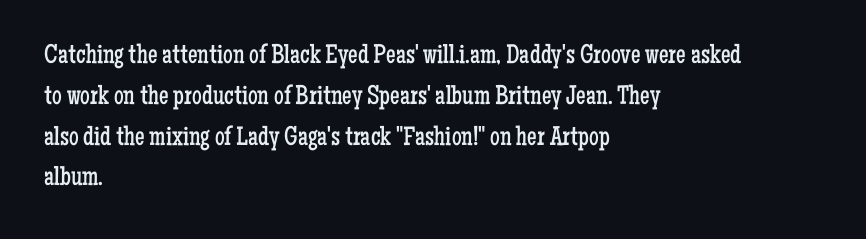
Q: Is the text bold? A: No.
Q: Is the text italic (slanted)? A: No, it is upright.
Q: Is the text underlined? A: No.
Q: How is the paragraph aligned? A: Left-aligned.
Q: Is the spacing between letters normal or unusually wide? A: Normal.
Q: Is the spacing between lines tight, normal or loose? A: Normal.
